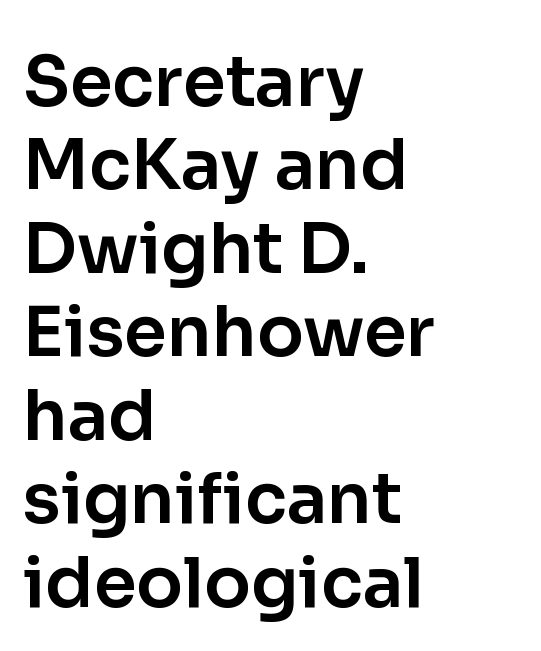
{"serif": "no", "italic": "no", "width": "normal", "stroke_contrast": "low", "x_height": "medium", "monospaced": "no", "underline": "no", "align": "left", "line_spacing_ratio": 1.21, "letter_spacing": "normal", "letter_spacing_em": 0.0, "glyph_px": 69}
